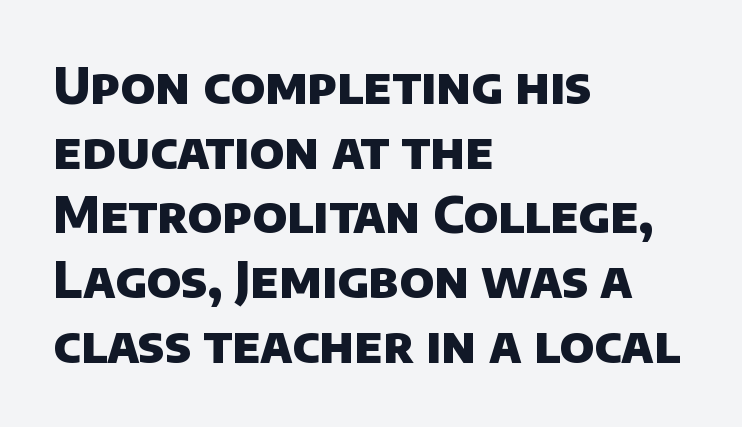
A dark, heavy texture on the line: the type is bold. What stands out about the letter spacing? Nothing — it is the standard amount. Is this a sans? Yes — the strokes have no serifs. Vertically, the passage feels balanced, rows spaced as you'd expect. The rendering uses natural spacing where letterforms have individual widths.
